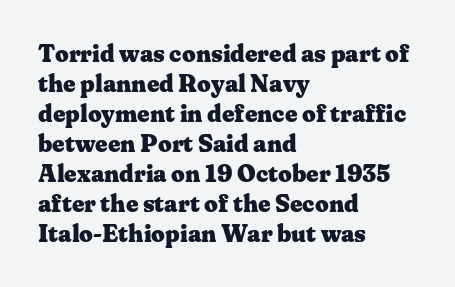
The image shows 24 px bold type, upright; set left-aligned, normal line spacing (1.25x), normal letter spacing, not underlined.
